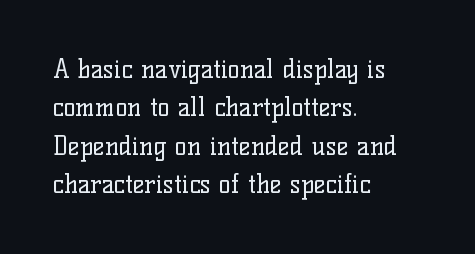
{"italic": "no", "bold": "no", "underline": "no", "align": "left", "line_spacing": "normal", "line_spacing_ratio": 1.54, "letter_spacing": "normal", "letter_spacing_em": 0.0, "glyph_px": 25}
